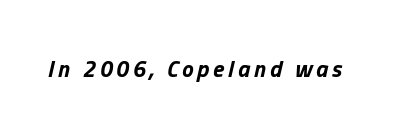
If you drew a line through each stem, it would be angled. The area under the type is left untouched. I'd describe the lettering as bold — thick and assertive.
